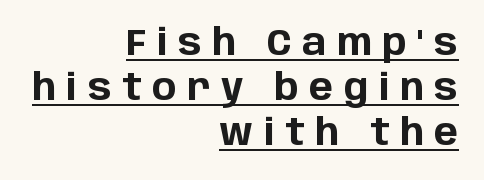
{"serif": "no", "italic": "no", "bold": "yes", "weight": "bold", "width": "normal", "stroke_contrast": "low", "x_height": "large", "monospaced": "no", "underline": "yes", "align": "right", "line_spacing": "normal", "line_spacing_ratio": 1.25, "letter_spacing": "wide", "letter_spacing_em": 0.3, "glyph_px": 36}
